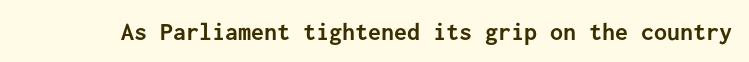
Only glyphs here, with clear space below each row. Rendered with straight, roman letterforms. The glyphs have the mass of a bold cut. Observe the ordinary spacing: letters are neighbours, not strangers.
